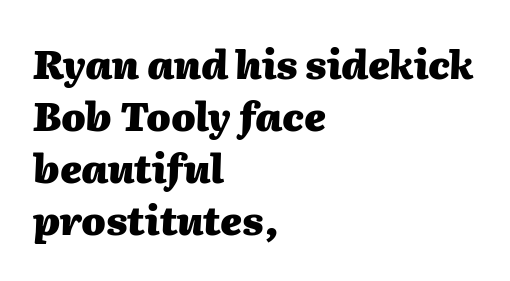
Line spacing here is normal. I'd describe the lettering as bold — thick and assertive. Only glyphs here, with clear space below each row. In CSS terms this would be text-align: left.
